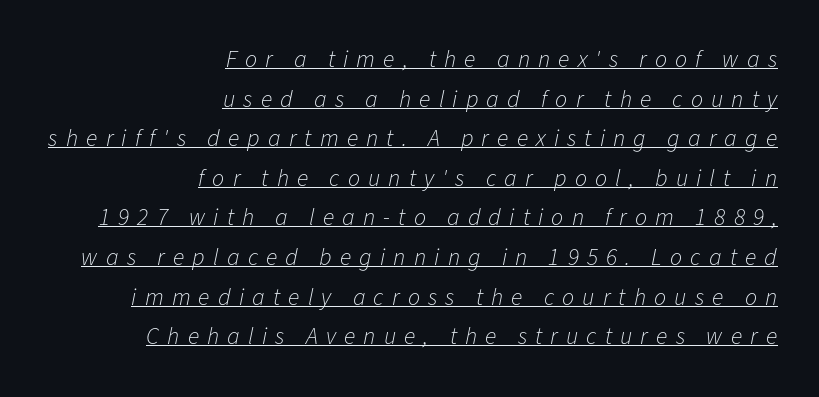
Q: Is the text bold? A: No.
Q: Is the text italic (slanted)? A: Yes, it leans right by about 11 degrees.
Q: Is the text underlined? A: Yes.
Q: How is the paragraph aligned? A: Right-aligned.
Q: Is the spacing between letters normal or unusually wide? A: Unusually wide.
Q: Is the spacing between lines tight, normal or loose? A: Normal.
